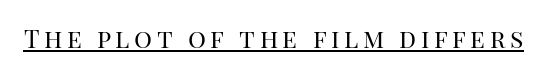
Stems here are at most as thick as an everyday book face. The specimen reads as upright at a glance. Underlining? Definitely there.
